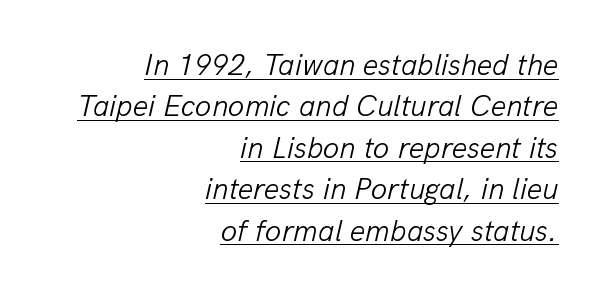
Do the characters align in a grid? No, the font is proportional. The passage shown stacks its lines at a standard gap. Short and long lines alike share a common ending point at right. The face used here is rendered with its standard letterfit.
